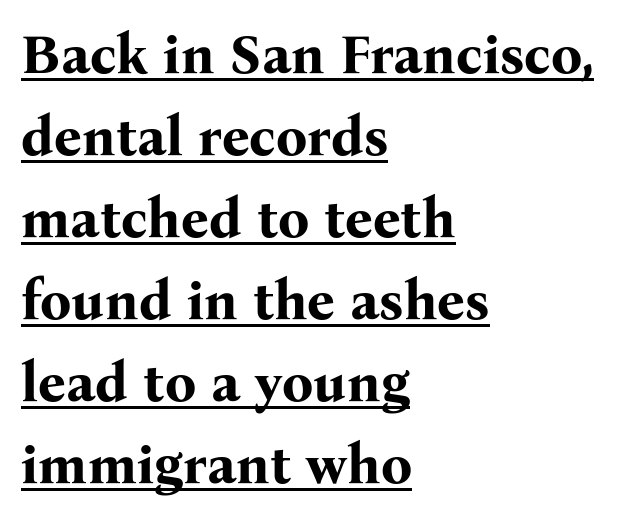
Q: Is the text bold? A: Yes.
Q: Is the text italic (slanted)? A: No, it is upright.
Q: Is the typeface a serif or a sans-serif typeface? A: Serif.
Q: Is the text underlined? A: Yes.
Q: How is the paragraph aligned? A: Left-aligned.
Q: Is the spacing between letters normal or unusually wide? A: Normal.
Q: Is the spacing between lines tight, normal or loose? A: Normal.
Q: Width (condensed, normal, or wide)? A: Normal.
Q: Stroke contrast? A: Medium.
Q: x-height? A: Medium.
Q: Monospaced? A: No.
